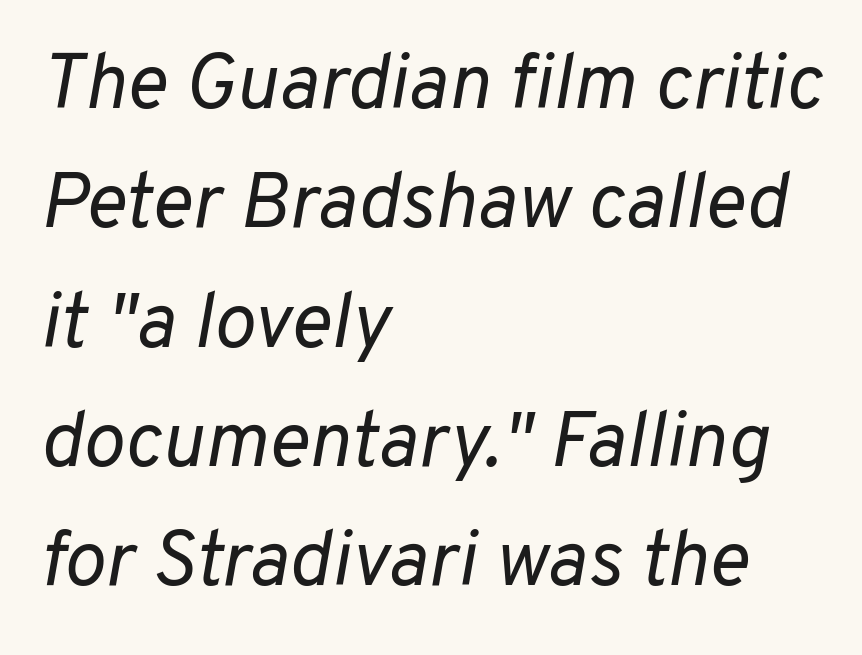
The image shows 78 px regular-weight type, italic (leaning right); set left-aligned, normal line spacing (1.53x), normal letter spacing, not underlined; low stroke contrast and a medium x-height.
